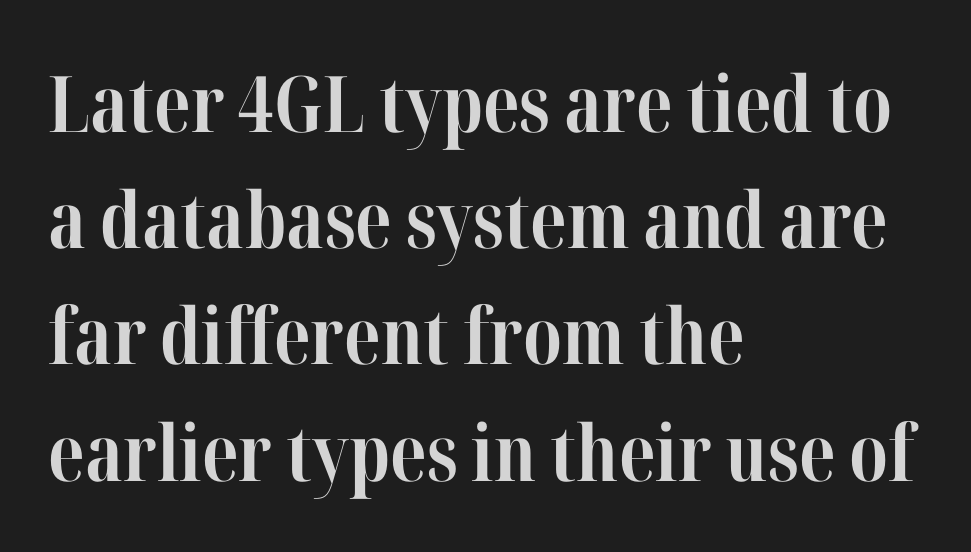
Has an underline been added? It has not. Here the designer chose a conventional face with non-uniform glyph widths. This is serif lettering, the kind often seen in printed books. Is the letter spacing exaggerated? No — it looks like the ordinary default.
